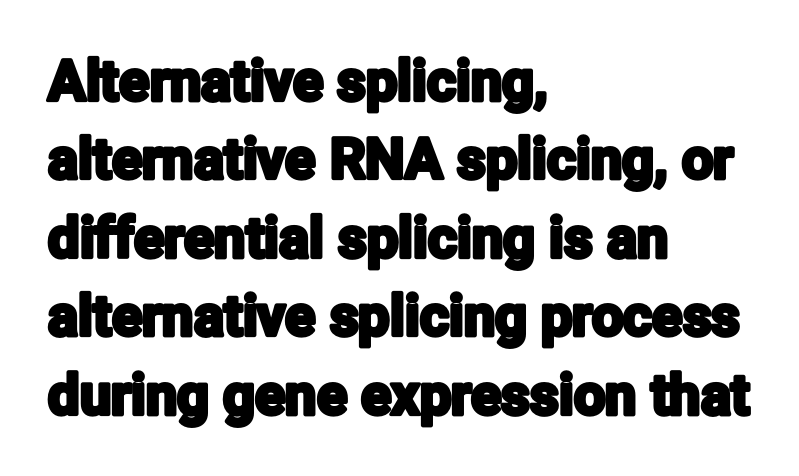
The image shows 56 px condensed sans-serif type, upright; set left-aligned, normal line spacing (1.4x), normal letter spacing, not underlined; low stroke contrast and a medium x-height.
